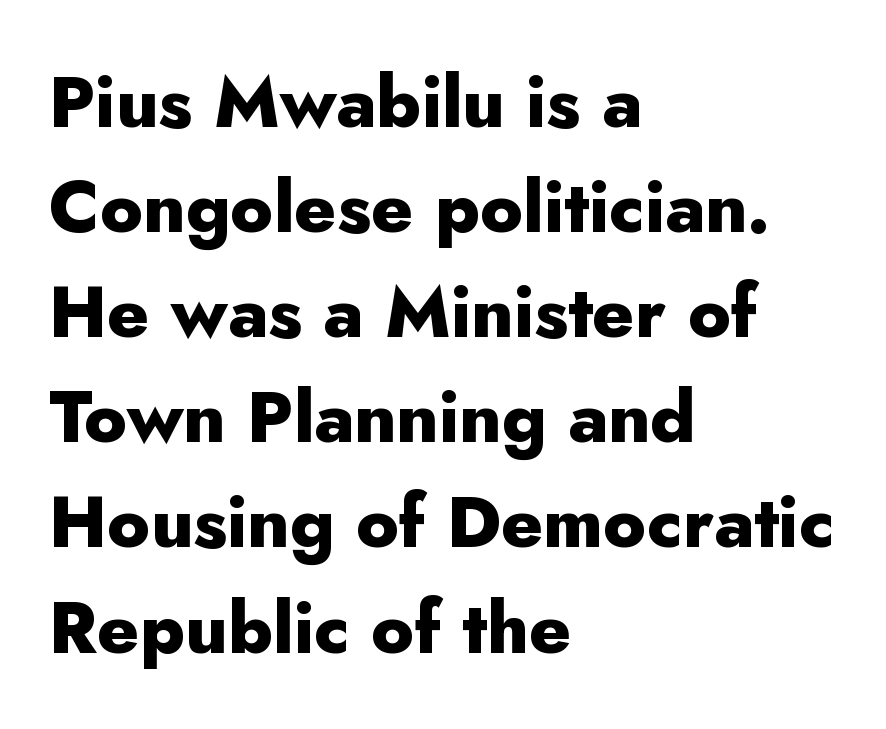
The image shows 72 px heavy sans-serif type, upright; set left-aligned, normal line spacing (1.46x), normal letter spacing, not underlined; low stroke contrast and a small x-height.
